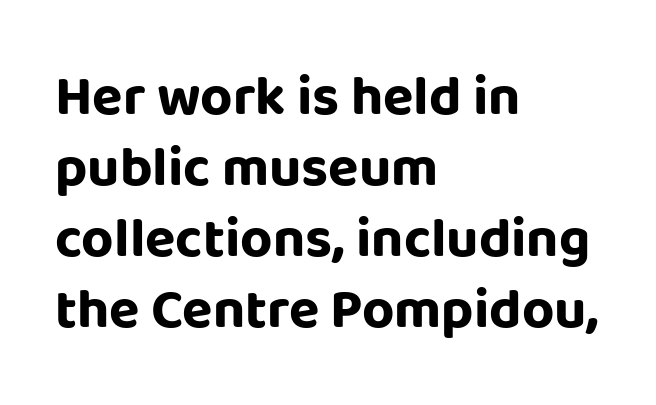
Spacing between characters is what you'd get straight out of the box. The typeface chosen for these lines omits serifs. The rendering anchors every line to the left-hand side. You could not count columns in this text — the font is proportionally spaced. Does the lettering tilt? It doesn't — this is upright. Interline gaps are of average width in this sample.
